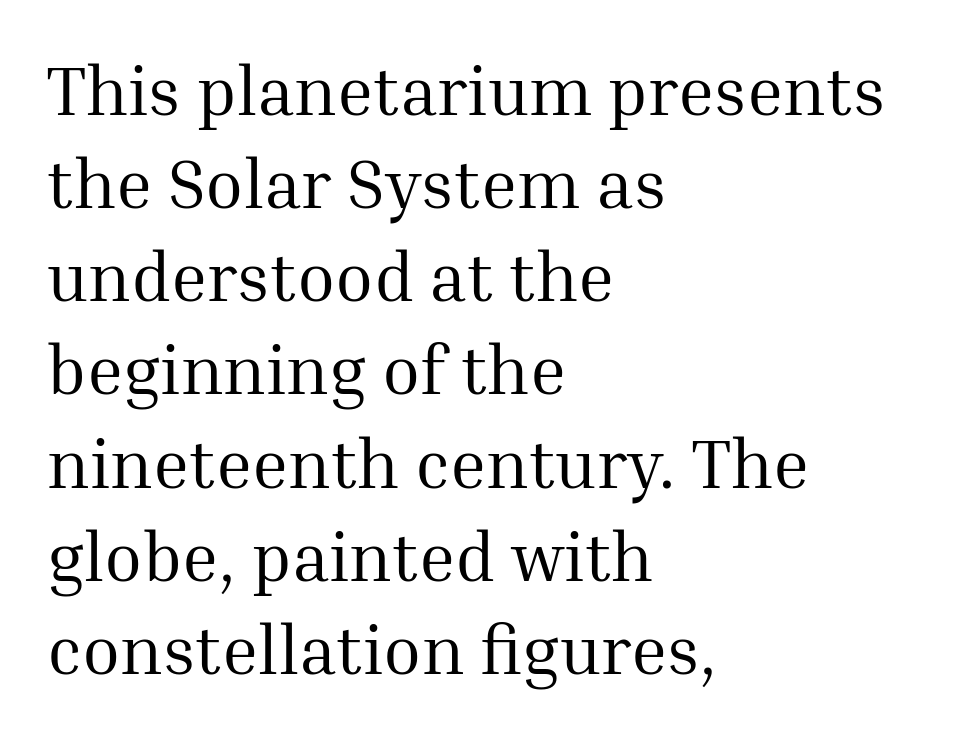
The image shows 69 px regular-weight serif type, upright; set left-aligned, normal line spacing (1.35x), normal letter spacing, not underlined; medium stroke contrast and a medium x-height.
